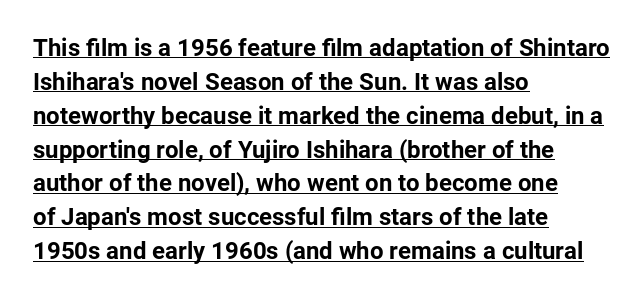
A roman cut, with each character standing at attention. These lines are set flush left with a ragged right edge. Check the space under the baseline: a stroke is drawn there. There is no visible air inserted between adjacent glyphs.
